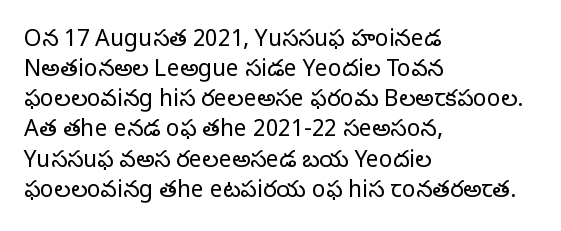
{"italic": "no", "bold": "no", "underline": "no", "align": "left", "line_spacing": "normal", "line_spacing_ratio": 1.31, "letter_spacing": "normal", "letter_spacing_em": 0.0, "glyph_px": 23}
